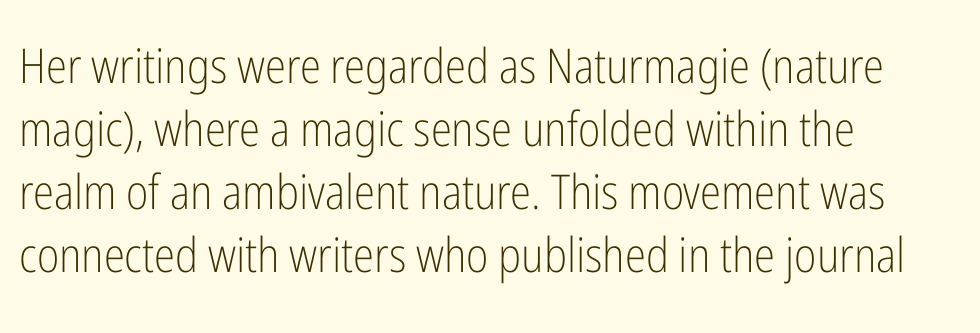
The image shows 48 px light, condensed sans-serif type, upright; set left-aligned, normal line spacing (1.31x), normal letter spacing, not underlined; low stroke contrast and a medium x-height.
